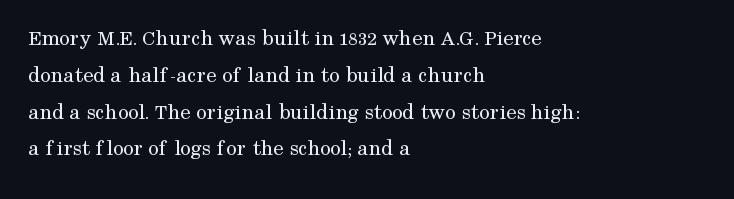
Q: Is the text bold? A: No.
Q: Is the text italic (slanted)? A: No, it is upright.
Q: Is the text underlined? A: No.
Q: How is the paragraph aligned? A: Left-aligned.
Q: Is the spacing between letters normal or unusually wide? A: Normal.
Q: Is the spacing between lines tight, normal or loose? A: Normal.
